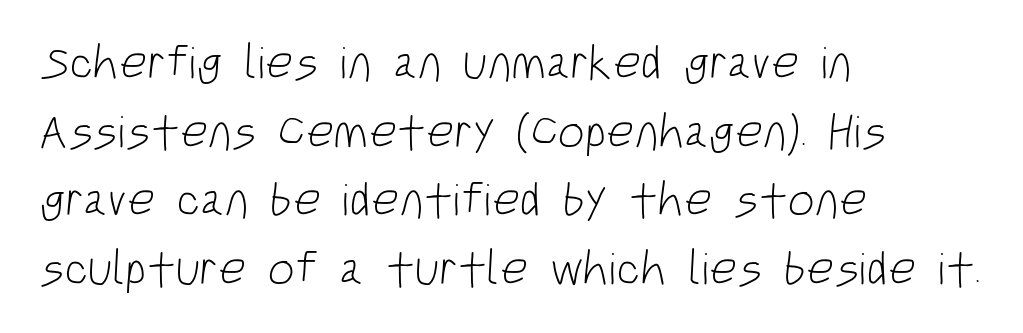
{"serif": "no", "bold": "no", "weight": "light", "width": "condensed", "stroke_contrast": "low", "x_height": "large", "monospaced": "no", "underline": "no", "align": "left", "line_spacing": "normal", "line_spacing_ratio": 1.43, "letter_spacing": "normal", "letter_spacing_em": 0.0, "glyph_px": 48}
